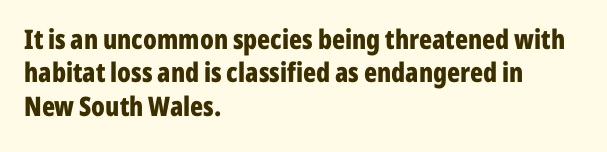
There is no visible air inserted between adjacent glyphs. Compared with a centered layout, this one pins lines to the left instead. The strokes are fattened all the way to bold. A typesetter would mark this as roman, not italic. The words here are not underlined.
